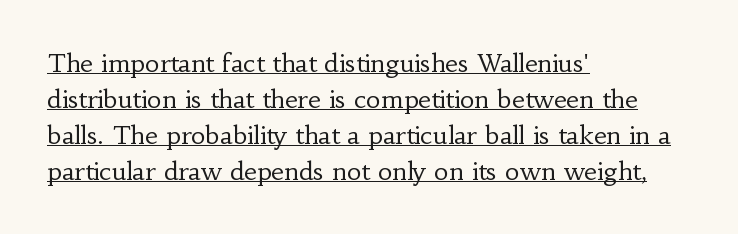
The image shows 25 px text type, upright; set left-aligned, normal line spacing (1.44x), normal letter spacing, underlined.
